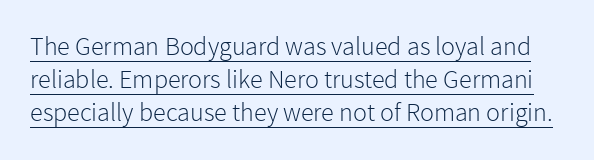
Q: Is the text bold? A: No.
Q: Is the text italic (slanted)? A: No, it is upright.
Q: Is the text underlined? A: Yes.
Q: Is the spacing between letters normal or unusually wide? A: Normal.
Q: Is the spacing between lines tight, normal or loose? A: Normal.
